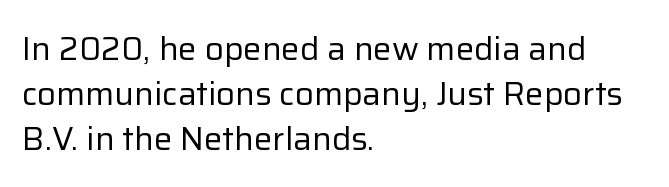
Default kerning and tracking; the words read as compact shapes. Each letter's strokes conclude bluntly, with no projecting serifs. The face used here is proportionally spaced, like ordinary book or web type. If you drew a ruler down the left edge, every line would touch it.
